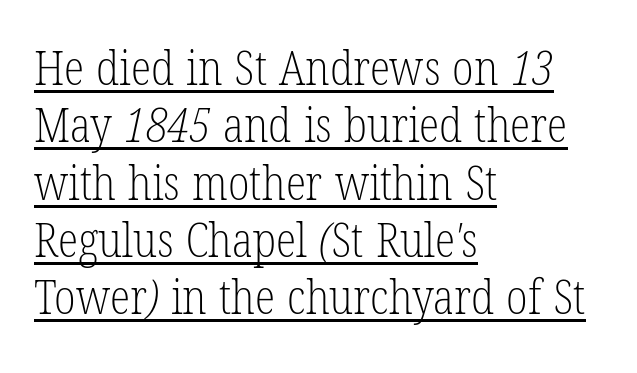
The setting favours the left margin, as ordinary paragraphs usually do. To sum up the face: it has serifs. The letterforms sit shoulder to shoulder at normal distance. Is the type heavy? It reads as light-to-regular instead. You can see a thin bar hugging the bottom of the glyphs.
